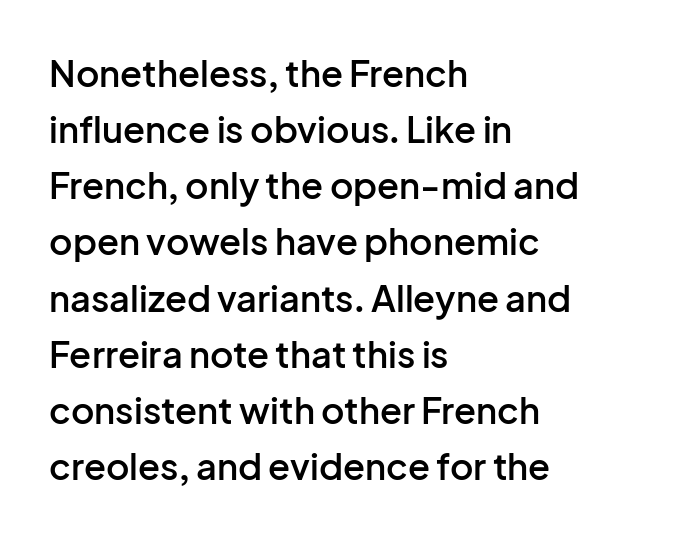
The rendering uses natural spacing where letterforms have individual widths. The passage is arranged the way most books set body copy — flush left. The letters are semibold — heavier than regular but short of a full bold. Tracking here is standard; glyphs follow each other at the usual distance. The foot of each line stays bare and open.
